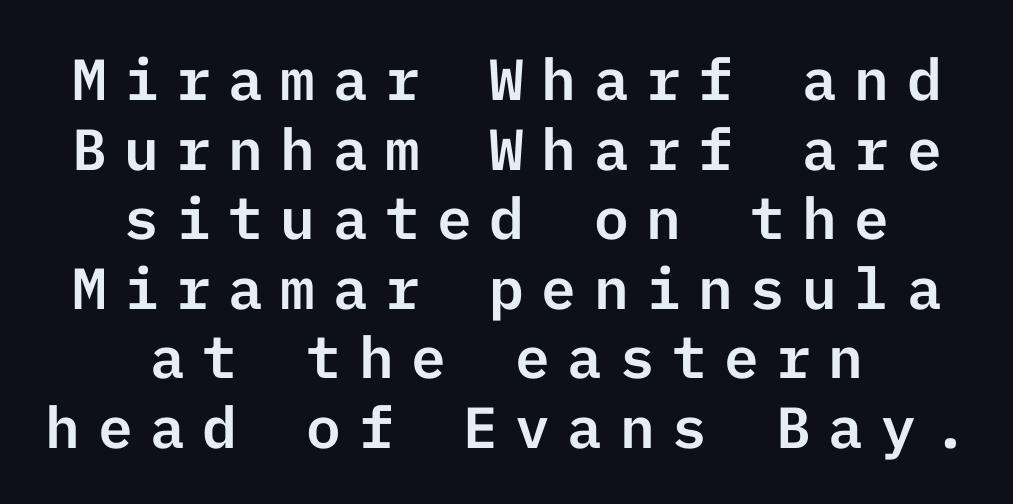
The image shows 58 px sans-serif type, upright; set centered, line spacing 1.2x, unusually wide letter spacing (+0.3 em), not underlined; low stroke contrast and a medium x-height.
